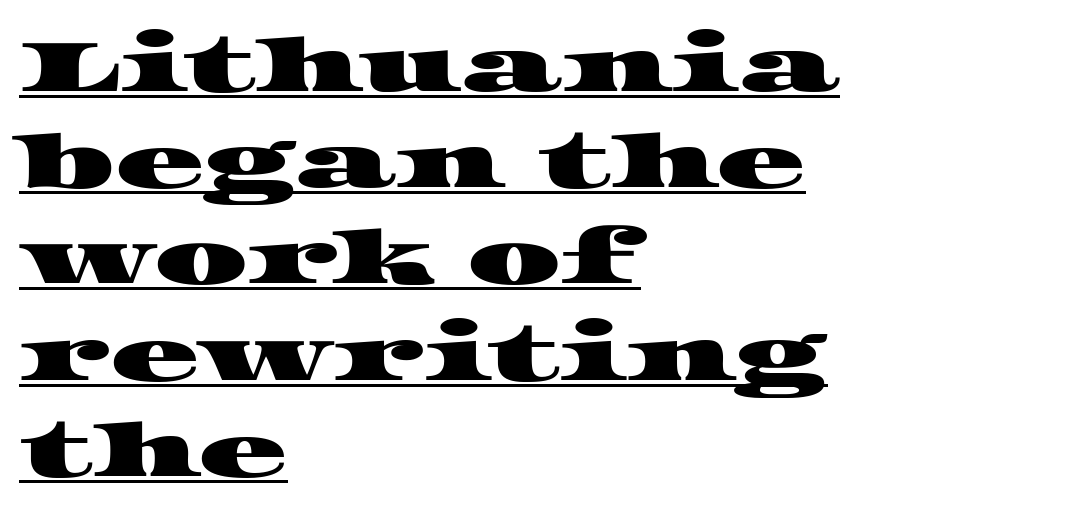
{"serif": "yes", "width": "wide", "stroke_contrast": "high", "x_height": "large", "monospaced": "no", "underline": "yes", "align": "left", "line_spacing": "normal", "line_spacing_ratio": 1.3, "letter_spacing": "normal", "letter_spacing_em": 0.0, "glyph_px": 74}
